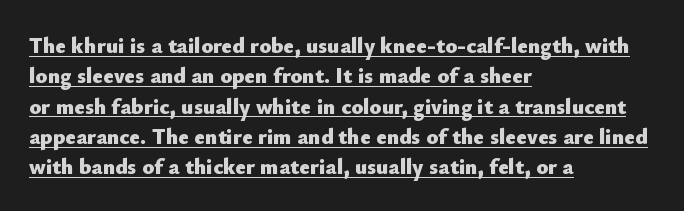
Posture: vertical. The lines in this sample share a left origin and differ only in where they stop. The sample's only ornament is a line tracing under the words. Strong, thick strokes mark this as bold type. The face used here is rendered with its standard letterfit. Does the leading feel generous? No, just average.
